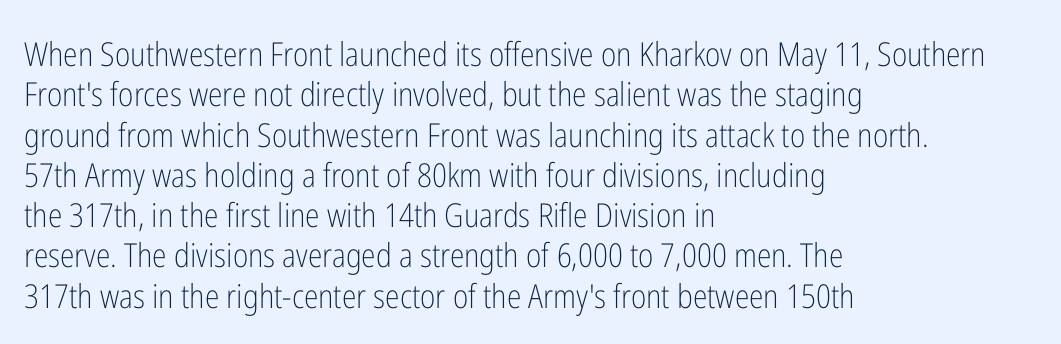
Each letter keeps its own natural width here, so spacing adapts to shape. Each stroke keeps to a modest, everyday thickness or less. Descender tails drop into unmarked territory. These lines were composed using upright roman letters.
